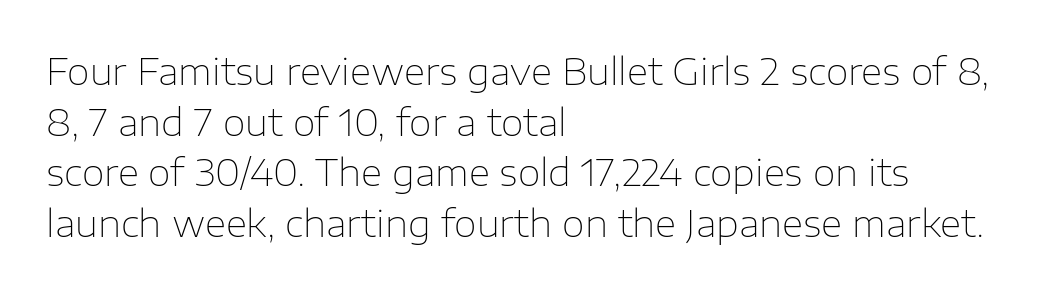
Q: Is the text bold? A: No.
Q: Is the text italic (slanted)? A: No, it is upright.
Q: Is the typeface a serif or a sans-serif typeface? A: Sans-serif.
Q: Is the text underlined? A: No.
Q: How is the paragraph aligned? A: Left-aligned.
Q: Is the spacing between letters normal or unusually wide? A: Normal.
Q: Is the spacing between lines tight, normal or loose? A: Normal.
Q: Width (condensed, normal, or wide)? A: Normal.
Q: Stroke contrast? A: Low.
Q: x-height? A: Medium.
Q: Monospaced? A: No.
